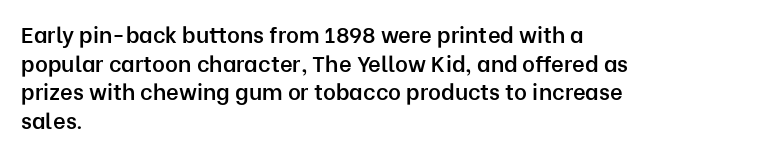
Q: Is the text bold? A: Semi-bold.
Q: Is the text italic (slanted)? A: No, it is upright.
Q: Is the text underlined? A: No.
Q: How is the paragraph aligned? A: Left-aligned.
Q: Is the spacing between letters normal or unusually wide? A: Normal.
Q: Is the spacing between lines tight, normal or loose? A: Normal.
